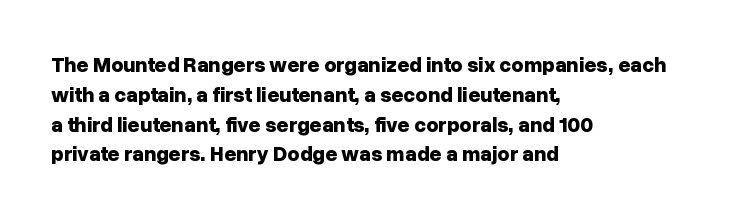
Q: Is the text bold? A: Yes.
Q: Is the text italic (slanted)? A: No, it is upright.
Q: Is the text underlined? A: No.
Q: How is the paragraph aligned? A: Left-aligned.
Q: Is the spacing between letters normal or unusually wide? A: Normal.
Q: Is the spacing between lines tight, normal or loose? A: Normal.
